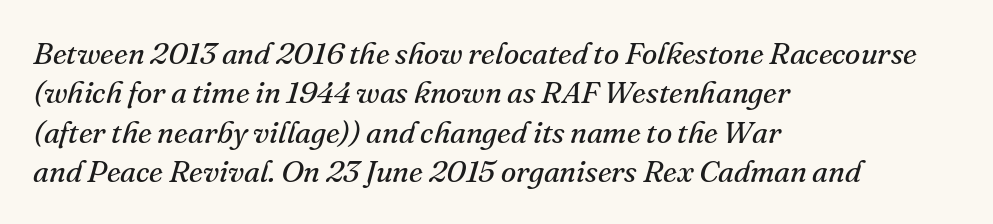
All the whitespace from short lines collects on the right. This sample has the flowing, uneven cadence of proportional lettering. Just letters on the line, the space beneath them empty. The strokes carry an ordinary text weight at most.
